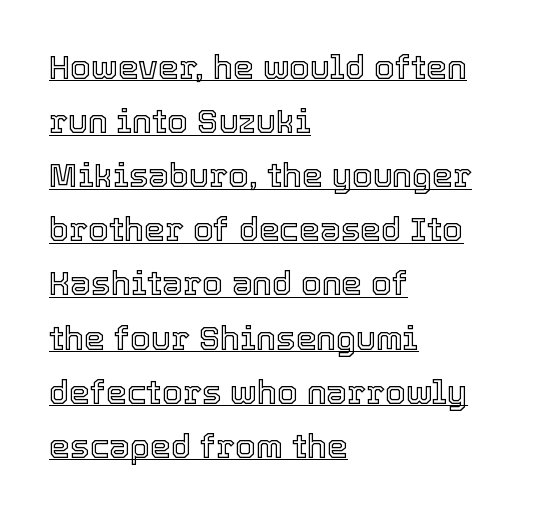
Do the characters align in a grid? No, the font is proportional. The tracking reads as untouched default to a designer's eye. A continuous stroke trails under the words, as in a hyperlink. Is there much room between lines? A standard amount, neither cramped nor airy. Short and long lines alike share a common starting point at left. Ascenders rise straight up at ninety degrees.
